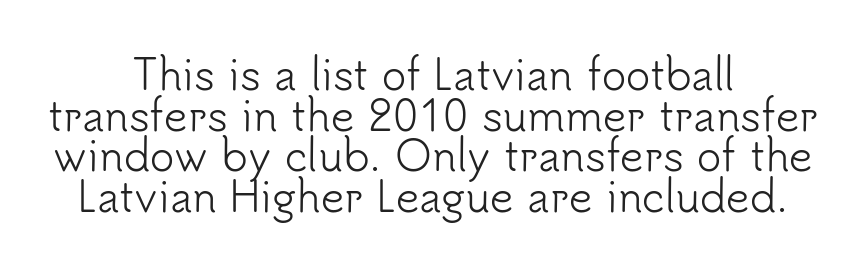
Note: no serifs on the glyphs. Character widths vary here, with narrow letters taking less room than wide ones. Letter spacing: default. Teacher's note: observe the equal gaps on both sides — that is centered alignment. Heaviness? Minimal to ordinary, like unemphasized prose. One glance says dense: line gaps are narrower than usual.
